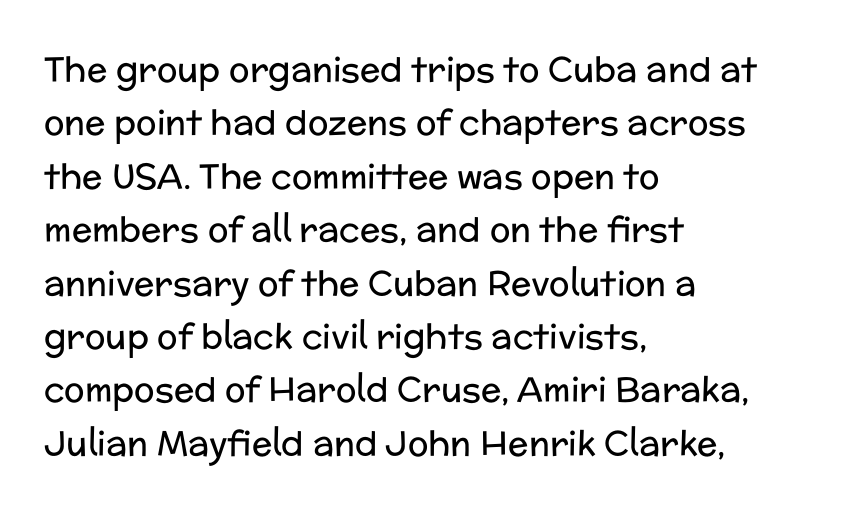
The font's upright variant was chosen for this text. Heft: none added — not bold. The characters display no serif detailing; their extremities are plain. Clear beneath every line of the passage. Here the designer chose a conventional face with non-uniform glyph widths.
